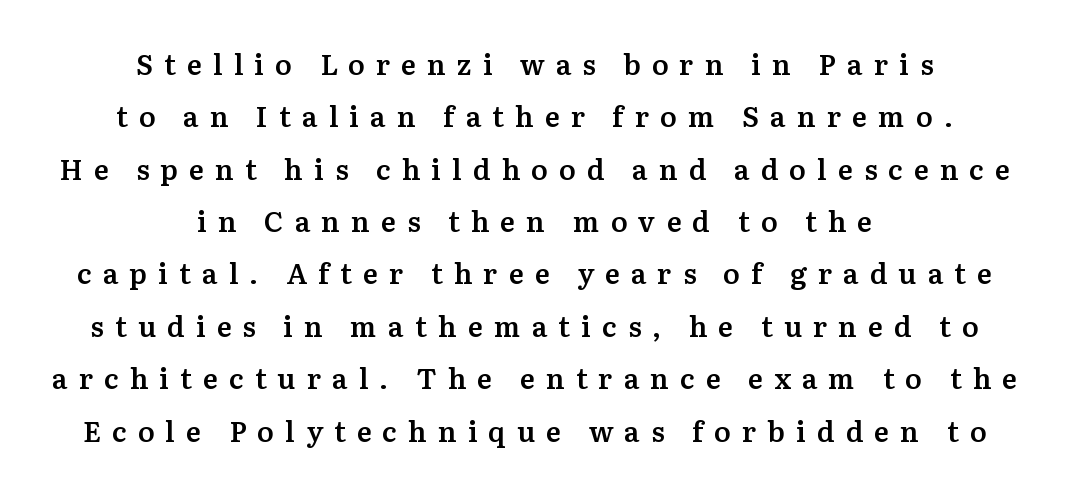
Q: Is the text bold? A: Semi-bold.
Q: Is the text italic (slanted)? A: No, it is upright.
Q: Is the typeface a serif or a sans-serif typeface? A: Serif.
Q: Is the text underlined? A: No.
Q: How is the paragraph aligned? A: Centered.
Q: Is the spacing between letters normal or unusually wide? A: Unusually wide.
Q: Width (condensed, normal, or wide)? A: Normal.
Q: Stroke contrast? A: Medium.
Q: x-height? A: Medium.
Q: Monospaced? A: No.
